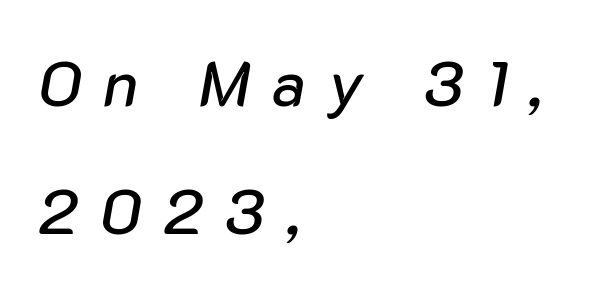
{"italic": "yes", "lean": "right", "slant_degrees": 10, "width": "normal", "stroke_contrast": "low", "x_height": "medium", "monospaced": "no", "underline": "no", "align": "left", "line_spacing": "loose", "line_spacing_ratio": 2.03, "letter_spacing": "wide", "letter_spacing_em": 0.35, "glyph_px": 63}
